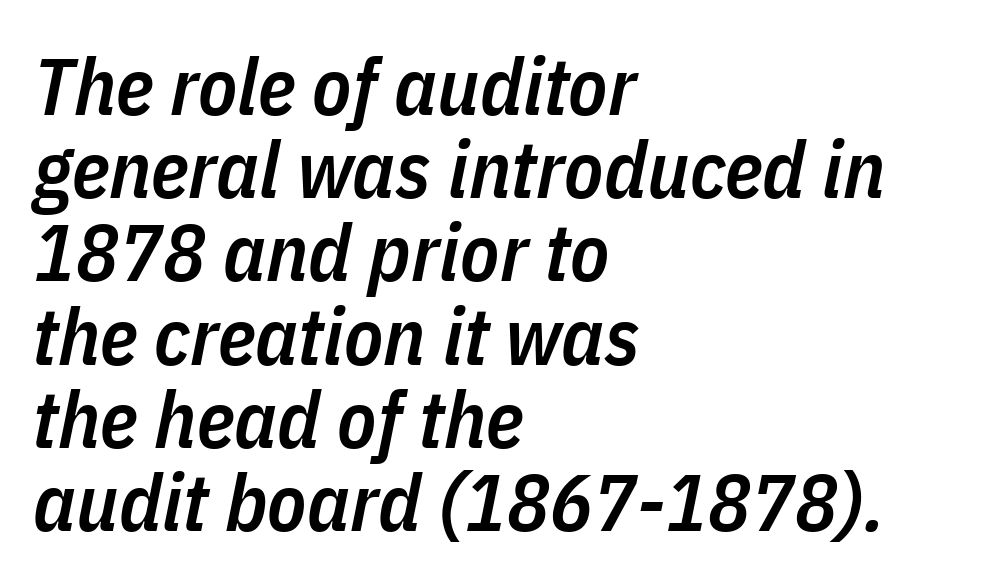
Q: Is the text bold? A: Semi-bold.
Q: Is the text italic (slanted)? A: Yes, it leans right by about 11 degrees.
Q: Is the text underlined? A: No.
Q: How is the paragraph aligned? A: Left-aligned.
Q: Is the spacing between letters normal or unusually wide? A: Normal.
Q: Is the spacing between lines tight, normal or loose? A: Tight.
Q: Width (condensed, normal, or wide)? A: Condensed.
Q: Stroke contrast? A: Low.
Q: x-height? A: Medium.
Q: Monospaced? A: No.
